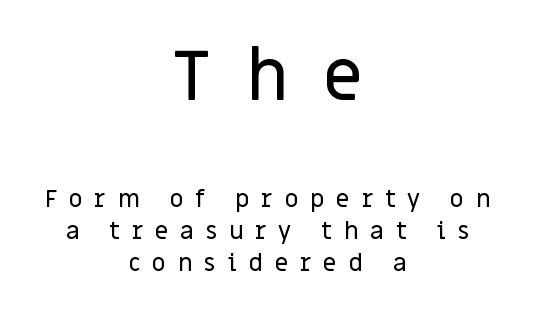
{"serif": "no", "italic": "no", "width": "normal", "stroke_contrast": "low", "x_height": "large", "monospaced": "no", "underline": "no", "align": "center", "line_spacing": "normal", "line_spacing_ratio": 1.34, "letter_spacing": "wide", "letter_spacing_em": 0.49, "larger_block": "first", "size_ratio": 2.96, "glyph_px": 71}
